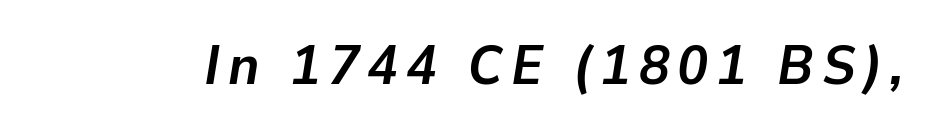
Character widths vary here, with narrow letters taking less room than wide ones. Just letters on the line, the space beneath them empty. Heavy, bold letterforms. Compared with ordinary roman type, these characters are visibly tilted.
